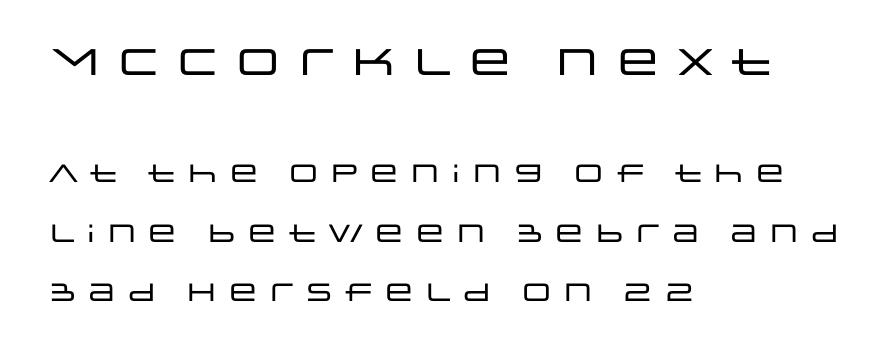
Q: Is the text italic (slanted)? A: No, it is upright.
Q: Is the typeface a serif or a sans-serif typeface? A: Sans-serif.
Q: Is the text underlined? A: No.
Q: How is the paragraph aligned? A: Left-aligned.
Q: Is the spacing between lines tight, normal or loose? A: Loose.
Q: Which block of text is set in a larger size, the first (top) or the second (bottom)? A: The first (top) one.
Q: Width (condensed, normal, or wide)? A: Wide.
Q: Stroke contrast? A: Low.
Q: x-height? A: Large.
Q: Monospaced? A: No.
